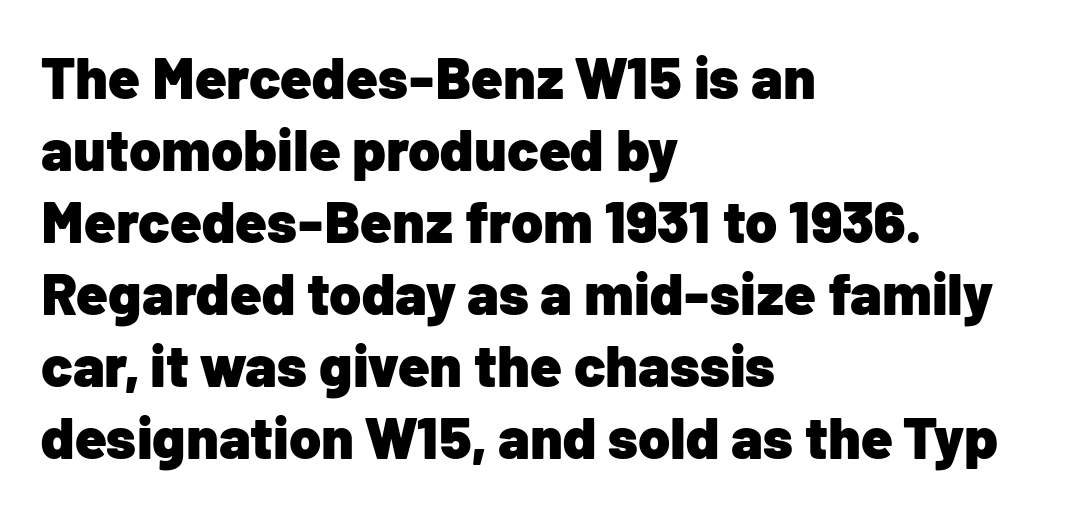
These lines are composed in type without serifs. Nope, not italic — everything's standing straight. The letterforms sit shoulder to shoulder at normal distance. Which margin do the lines hug? The left one — the right edge is uneven. The zone under the glyphs is completely vacant.
